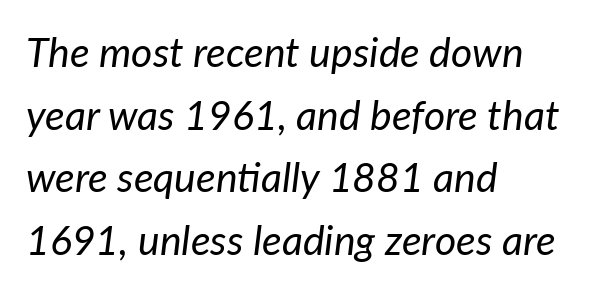
The image shows 41 px regular-weight type, italic (leaning right); set left-aligned, normal line spacing (1.53x), normal letter spacing, not underlined; low stroke contrast and a medium x-height.
